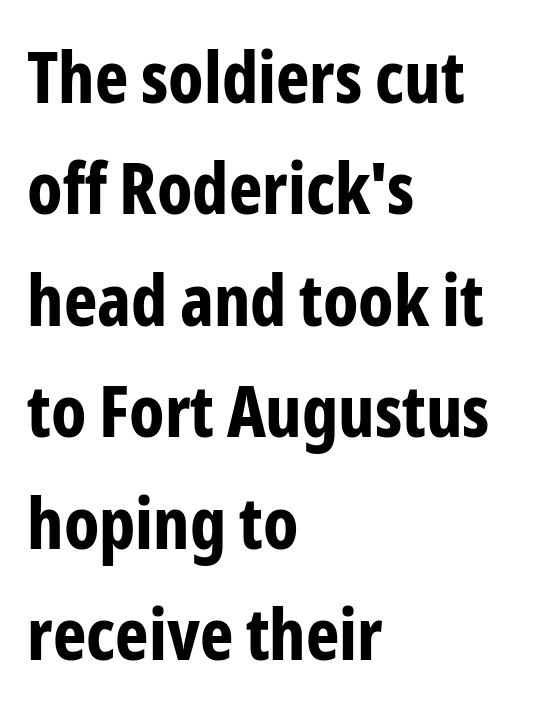
The designer left line spacing at the default. The axis of the letterforms is exactly vertical. Stroke thickness is high; the sample reads as a true bold. Does the copy run flush right? No — it runs flush left. The type family on display is of the sans-serif kind. Beneath every word, the page is bare.
